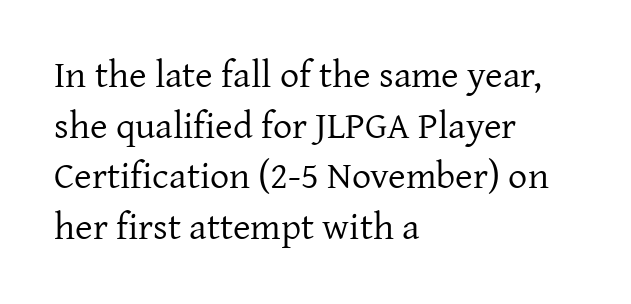
The image shows 38 px regular-weight serif type, upright; set left-aligned, normal line spacing (1.33x), normal letter spacing, not underlined; low stroke contrast and a medium x-height.
